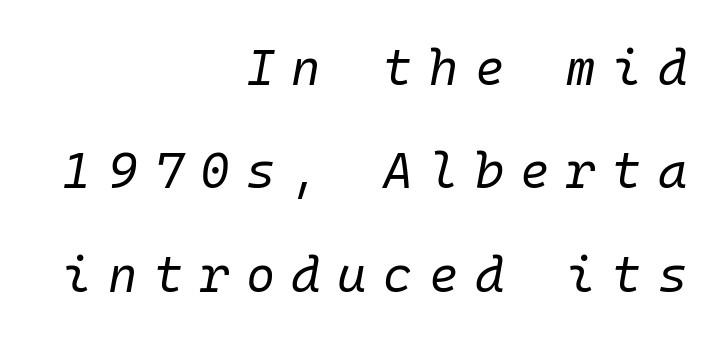
The letters look calm and open, with moderate or lighter stems. Is there much room between lines? Yes — plenty of vertical air separates them. One-word summary of the alignment: right. Tall strokes in this sample are angled rather than plumb. You could count columns in this text — the font is strictly monospaced. Spacing between characters has been opened up far beyond the box default.
